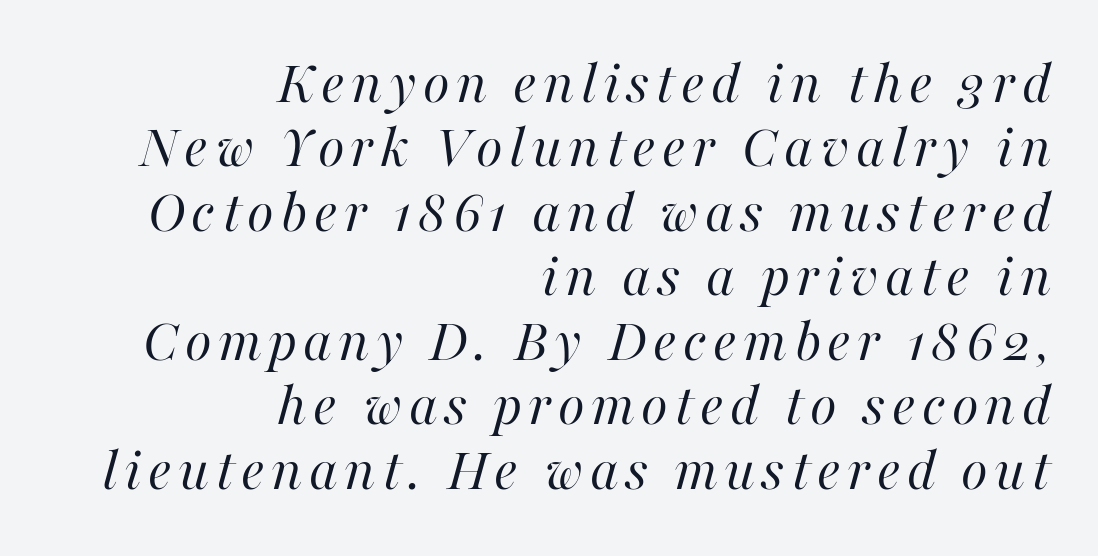
Q: Is the text bold? A: No.
Q: Is the text italic (slanted)? A: Yes, it leans right by about 16 degrees.
Q: Is the text underlined? A: No.
Q: How is the paragraph aligned? A: Right-aligned.
Q: Is the spacing between lines tight, normal or loose? A: Tight.
Q: Width (condensed, normal, or wide)? A: Normal.
Q: Stroke contrast? A: High.
Q: x-height? A: Medium.
Q: Monospaced? A: No.
